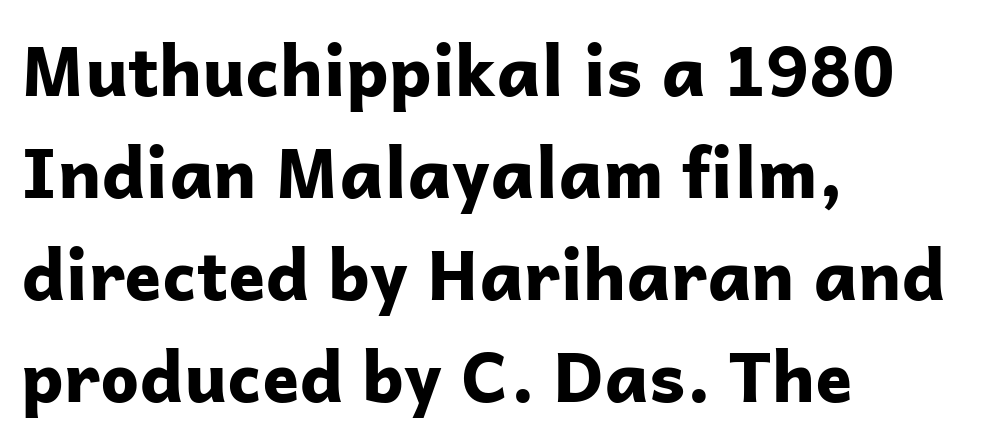
Q: Is the text bold? A: Yes.
Q: Is the text italic (slanted)? A: No, it is upright.
Q: Is the typeface a serif or a sans-serif typeface? A: Sans-serif.
Q: Is the text underlined? A: No.
Q: How is the paragraph aligned? A: Left-aligned.
Q: Is the spacing between letters normal or unusually wide? A: Normal.
Q: Is the spacing between lines tight, normal or loose? A: Normal.
Q: Width (condensed, normal, or wide)? A: Normal.
Q: Stroke contrast? A: Low.
Q: x-height? A: Medium.
Q: Monospaced? A: No.
